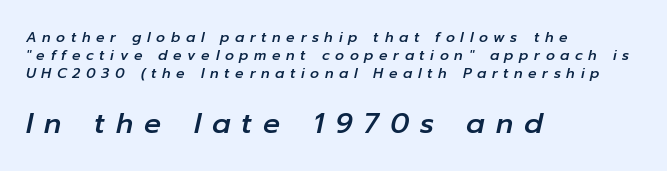
Visually the block forms a straight wall on the left and a jagged coastline on the right. The rendering uses natural spacing where letterforms have individual widths. Characters are canted at an angle relative to the baseline's perpendicular. Compared with typical body copy, the letter spacing here is much looser. Between these two stacked blocks, the lower one wins on size. Vertical spacing — default.
